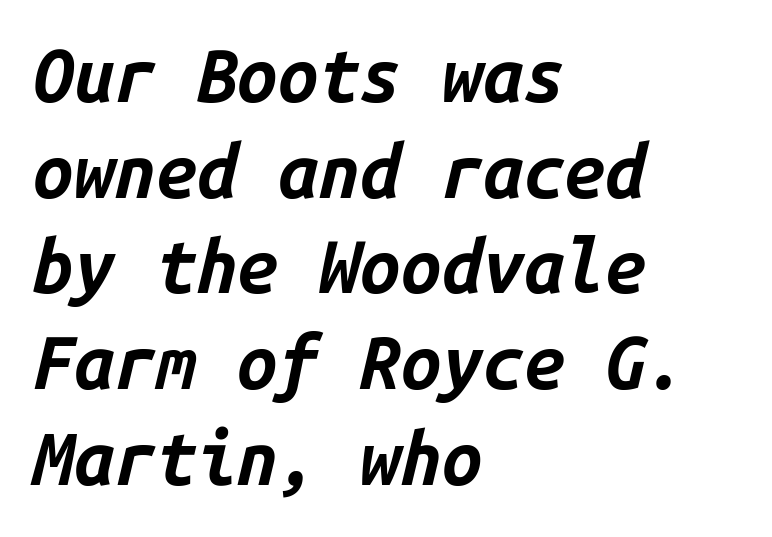
{"italic": "yes", "lean": "right", "slant_degrees": 14, "bold": "yes", "weight": "bold", "width": "normal", "stroke_contrast": "low", "x_height": "medium", "monospaced": "yes", "underline": "no", "align": "left", "line_spacing": "normal", "line_spacing_ratio": 1.31, "letter_spacing": "normal", "letter_spacing_em": 0.0, "glyph_px": 73}
